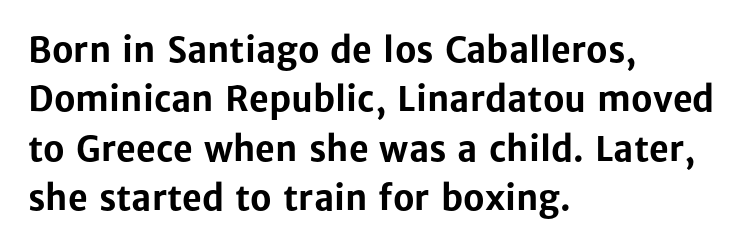
{"serif": "no", "italic": "no", "bold": "yes", "weight": "bold", "width": "normal", "stroke_contrast": "low", "x_height": "medium", "monospaced": "no", "underline": "no", "align": "left", "line_spacing": "normal", "line_spacing_ratio": 1.45, "letter_spacing": "normal", "letter_spacing_em": 0.0, "glyph_px": 34}
